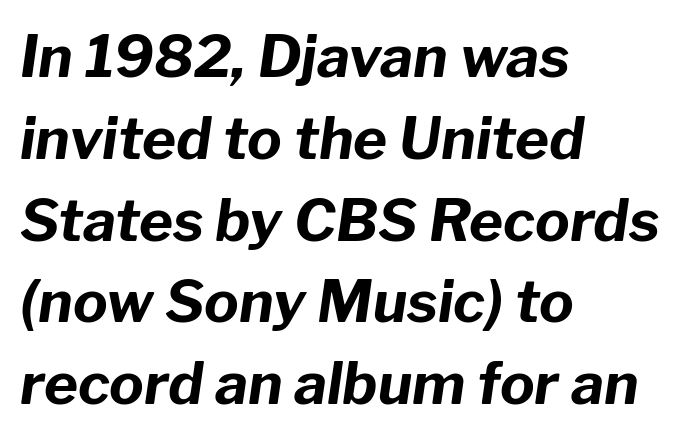
Q: Is the text bold? A: Yes.
Q: Is the text italic (slanted)? A: Yes, it leans right by about 8 degrees.
Q: Is the text underlined? A: No.
Q: How is the paragraph aligned? A: Left-aligned.
Q: Is the spacing between letters normal or unusually wide? A: Normal.
Q: Is the spacing between lines tight, normal or loose? A: Normal.
Q: Width (condensed, normal, or wide)? A: Normal.
Q: Stroke contrast? A: Low.
Q: x-height? A: Medium.
Q: Monospaced? A: No.
